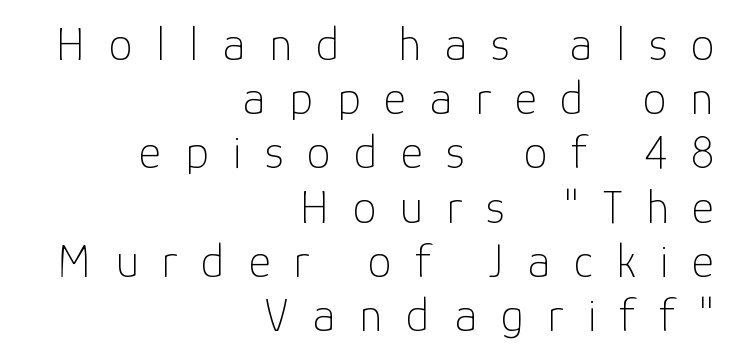
{"serif": "no", "italic": "no", "bold": "no", "weight": "thin", "width": "normal", "stroke_contrast": "low", "x_height": "medium", "monospaced": "no", "underline": "no", "align": "right", "line_spacing": "tight", "line_spacing_ratio": 1.13, "letter_spacing": "wide", "letter_spacing_em": 0.49, "glyph_px": 48}
